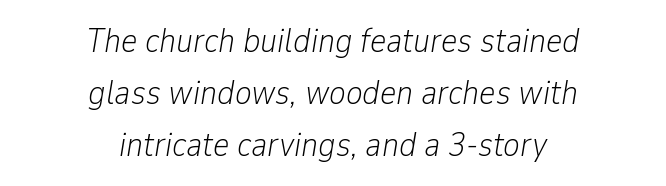
{"italic": "yes", "lean": "right", "slant_degrees": 9, "bold": "no", "weight": "light", "width": "condensed", "stroke_contrast": "low", "x_height": "medium", "monospaced": "no", "underline": "no", "align": "center", "line_spacing": "normal", "line_spacing_ratio": 1.49, "letter_spacing": "normal", "letter_spacing_em": 0.0, "glyph_px": 35}
